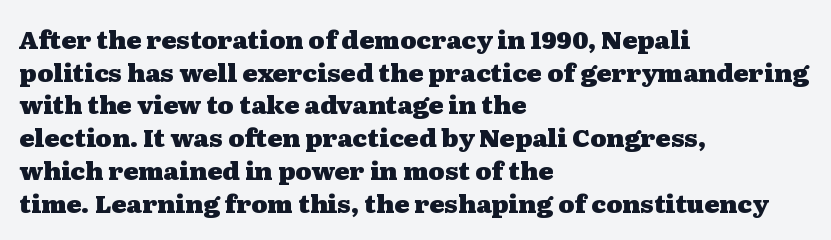
You could call the tracking neutral — neither tight nor loose. Ordinary non-slanted type is in use. Heavy, bold letterforms. Does the copy run flush right? No — it runs flush left. Regular leading.
